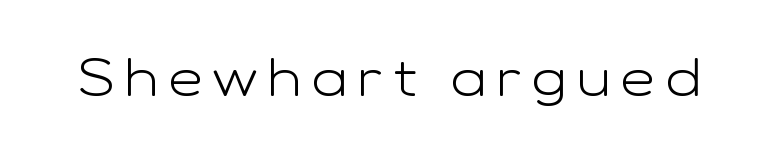
The rendering uses natural spacing where letterforms have individual widths. The space beneath each line is pristine and unruled. This sample uses a sans-serif face. These lines were composed using upright roman letters.
